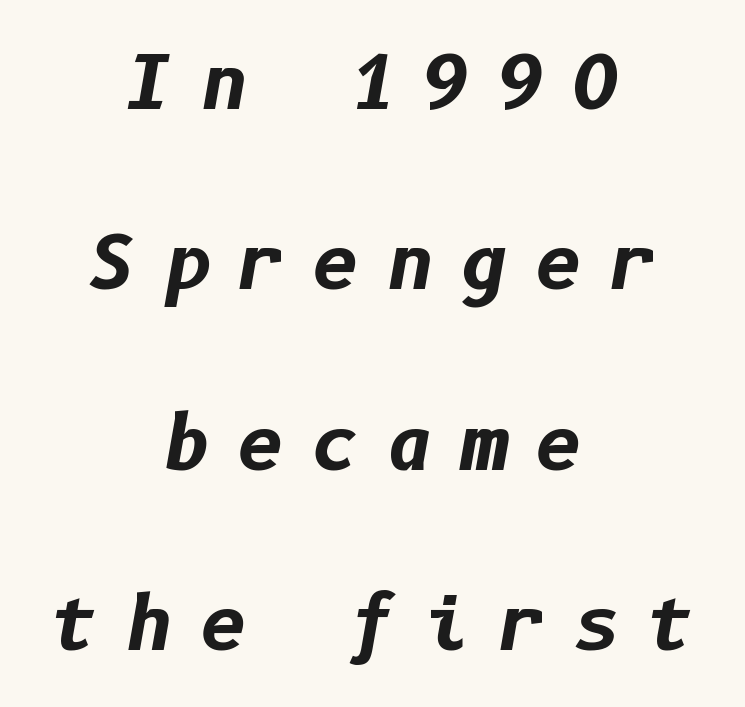
Horizontal bands of white between lines are thick stripes. Someone cranked the tracking dial way up on this one. These lines carry a lot of weight — the face is fully bold. Underlining? Definitely not there. Horizontally, the lines are justified to the midpoint only. You can tell it's italic because the verticals aren't actually vertical.
